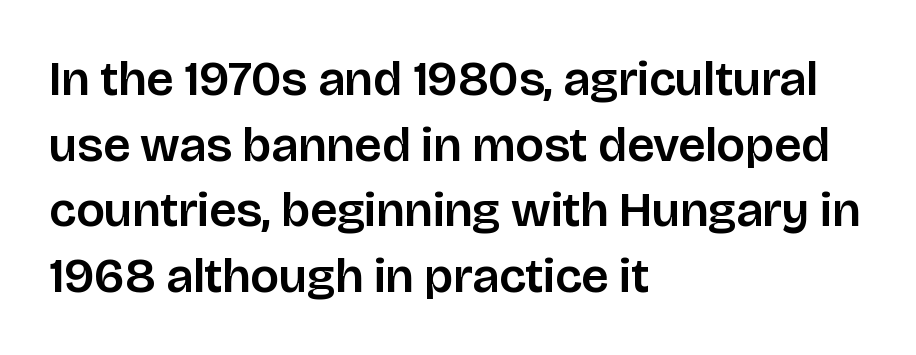
{"serif": "no", "italic": "no", "width": "normal", "stroke_contrast": "low", "x_height": "large", "monospaced": "no", "underline": "no", "align": "left", "line_spacing": "normal", "line_spacing_ratio": 1.34, "letter_spacing": "normal", "letter_spacing_em": 0.0, "glyph_px": 49}
